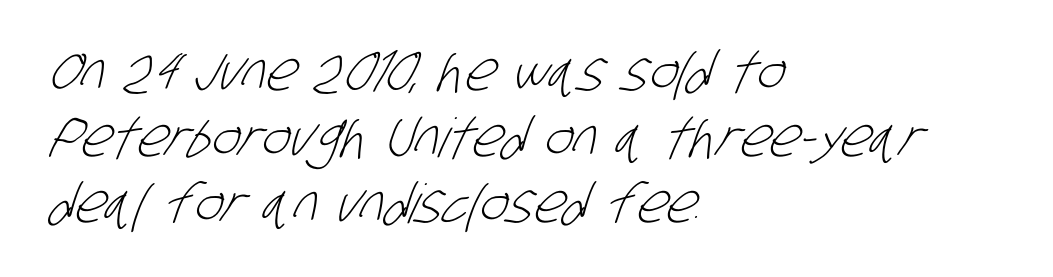
Q: Is the text bold? A: No.
Q: Is the typeface a serif or a sans-serif typeface? A: Sans-serif.
Q: Is the text underlined? A: No.
Q: How is the paragraph aligned? A: Left-aligned.
Q: Is the spacing between letters normal or unusually wide? A: Normal.
Q: Width (condensed, normal, or wide)? A: Condensed.
Q: Stroke contrast? A: Low.
Q: x-height? A: Large.
Q: Monospaced? A: No.
